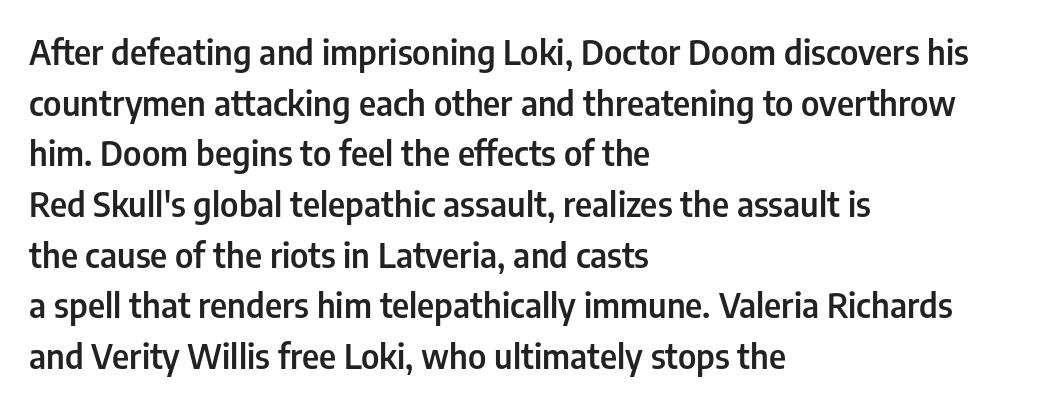
{"serif": "no", "italic": "no", "bold": "semi", "weight": "semibold", "width": "condensed", "stroke_contrast": "low", "x_height": "medium", "monospaced": "no", "underline": "no", "align": "left", "line_spacing": "normal", "line_spacing_ratio": 1.49, "letter_spacing": "normal", "letter_spacing_em": 0.0, "glyph_px": 34}
